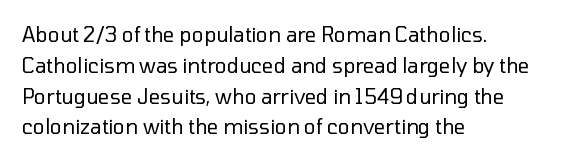
Unmarked baselines from the first word to the last. Between one letter and the next there's only the usual sliver of space. Left-aligned paragraph, ragged on the right. Compared with typical paragraphs, the rows here are spaced about the same. It's the straight-up-and-down kind of type.
